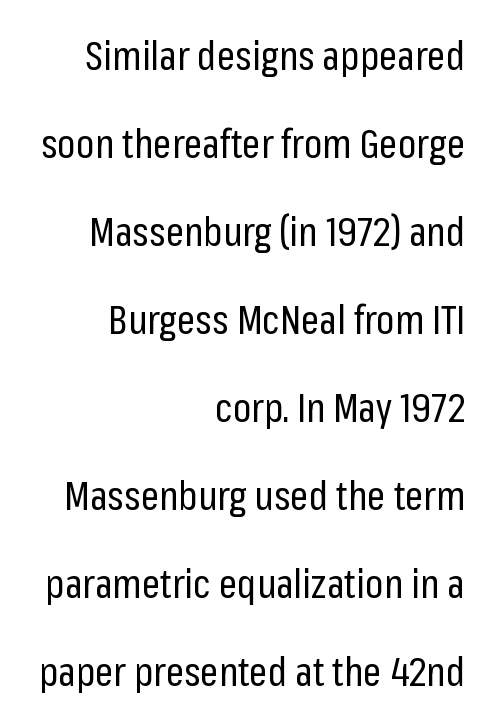
Q: Is the text bold? A: No.
Q: Is the text italic (slanted)? A: No, it is upright.
Q: Is the typeface a serif or a sans-serif typeface? A: Sans-serif.
Q: Is the text underlined? A: No.
Q: How is the paragraph aligned? A: Right-aligned.
Q: Is the spacing between letters normal or unusually wide? A: Normal.
Q: Is the spacing between lines tight, normal or loose? A: Loose.
Q: Width (condensed, normal, or wide)? A: Condensed.
Q: Stroke contrast? A: Low.
Q: x-height? A: Medium.
Q: Monospaced? A: No.
